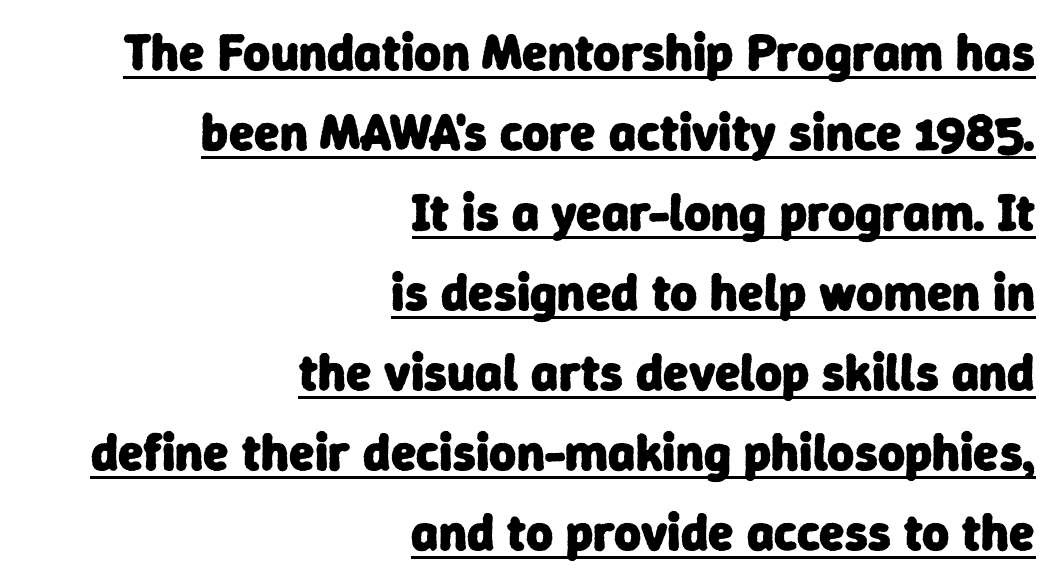
The face used here is rendered with its standard letterfit. Is this a fixed-width face? No — the glyphs have proportional, varying widths. Successive baselines arrive at the customary interval. Every row of glyphs terminates at an identical x-position on the right.
